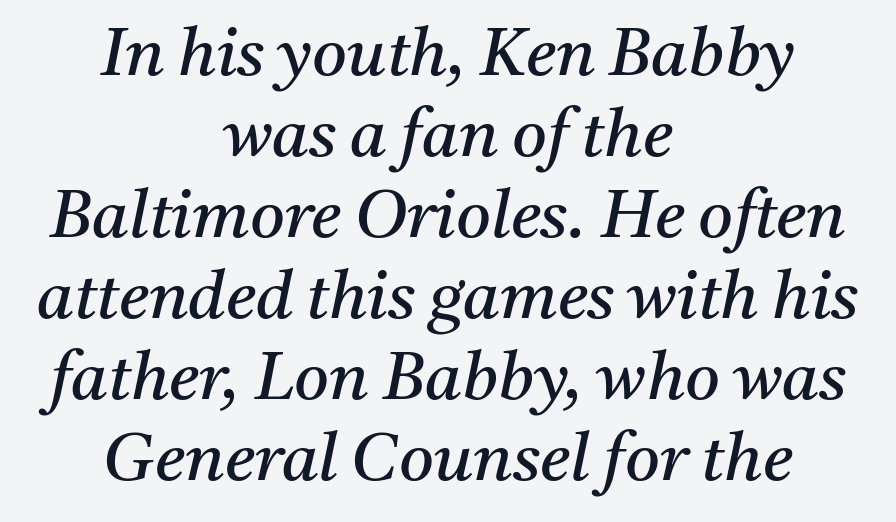
The image shows 67 px regular-weight serif type, italic (leaning right); set centered, line spacing 1.21x, normal letter spacing, not underlined; medium stroke contrast and a medium x-height.
